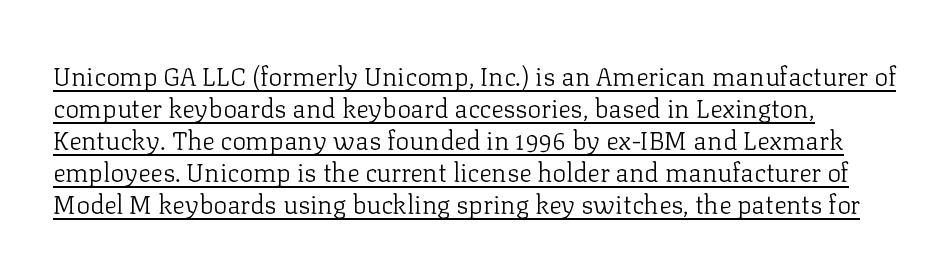
The specimen includes a rule beneath the text block's lines. Horizontally, the lines are justified to the leading edge only. How are the letters spaced? Ordinarily, with no added tracking. Letters have the restrained weight of plain body copy at most.
